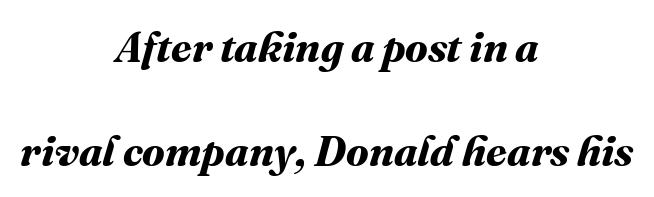
Loosely led — the rows are spread out. The lines are quadded center. These words are printed bold, with thick strokes throughout. Spacing between characters is what you'd get straight out of the box. The zone under the glyphs is completely vacant.
